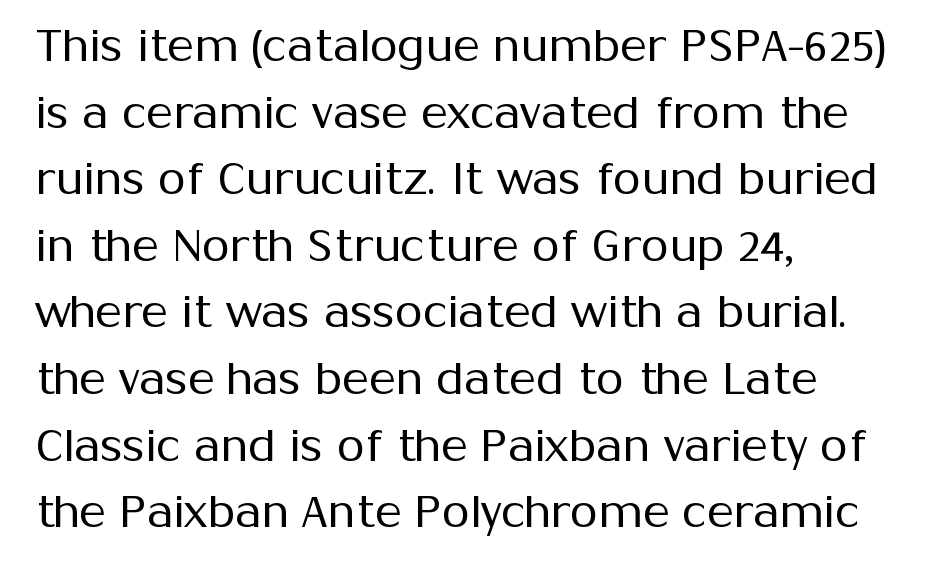
The image shows 45 px regular-weight sans-serif type, upright; set left-aligned, normal line spacing (1.48x), normal letter spacing, not underlined; medium stroke contrast and a medium x-height.
